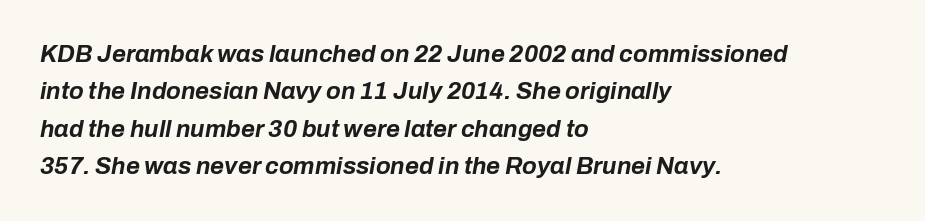
Horizontal bands of white between lines are of average thickness. Each word holds together tightly as a unit, with standard inter-letter gaps. No word sits above an underline. Observe the lean: these are italic letterforms. The glyphs have the mass of a bold cut.
